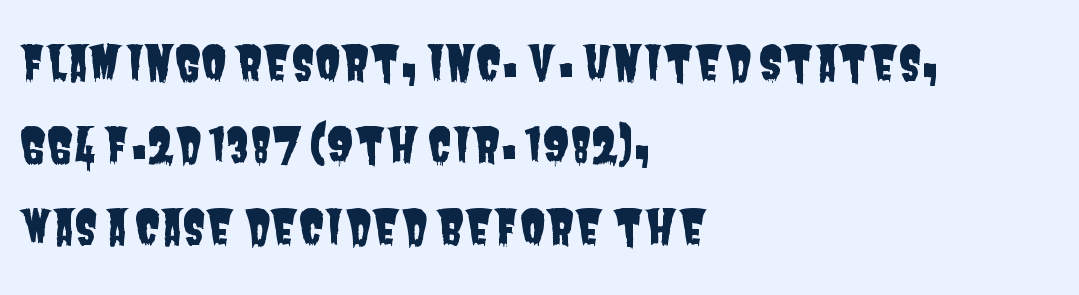
This rendering leaves character spacing at its baseline value. Visually the block forms a straight wall on the left and a jagged coastline on the right. No word sits above an underline. Examine the stroke ends and you'll find no serifs. Varying glyph widths throughout — classic text-font behaviour.
